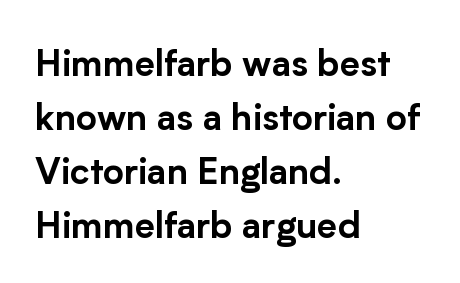
Spacing verdict: proportional, widths tailored to each character. Letterform terminals end flat and unadorned throughout the passage. Is there much room between lines? A standard amount, neither cramped nor airy. The text block is weighted toward the left margin, trailing off unevenly rightward. The specimen omits any rule beneath the text block's lines.
